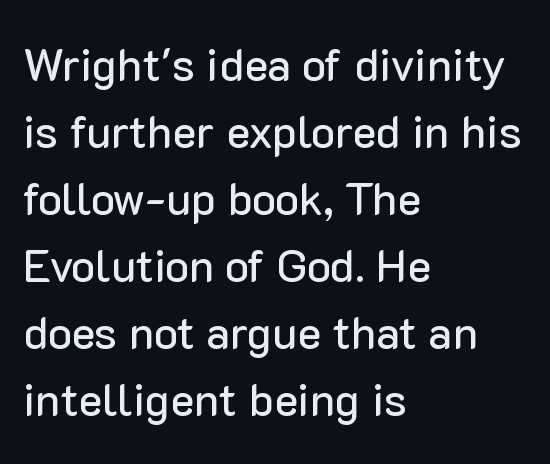
{"serif": "no", "italic": "no", "width": "normal", "stroke_contrast": "low", "x_height": "medium", "monospaced": "no", "underline": "no", "align": "left", "line_spacing": "normal", "line_spacing_ratio": 1.49, "letter_spacing": "normal", "letter_spacing_em": 0.0, "glyph_px": 45}
